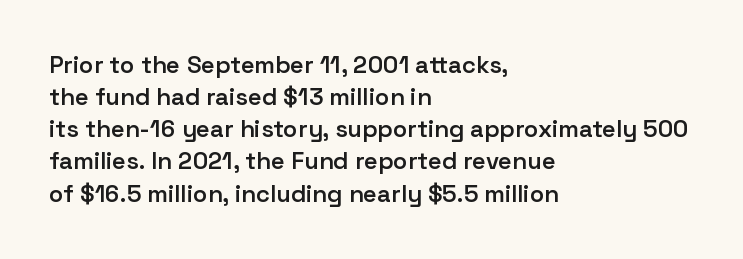
{"italic": "no", "bold": "semi", "underline": "no", "align": "left", "line_spacing": "normal", "line_spacing_ratio": 1.34, "letter_spacing": "normal", "letter_spacing_em": 0.0, "glyph_px": 24}
